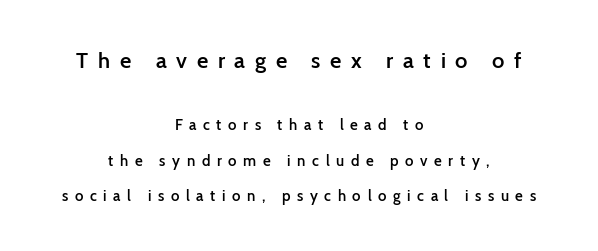
{"italic": "no", "bold": "semi", "underline": "no", "align": "center", "line_spacing": "loose", "line_spacing_ratio": 2.35, "letter_spacing": "wide", "letter_spacing_em": 0.44, "larger_block": "first", "size_ratio": 1.47, "glyph_px": 22}
